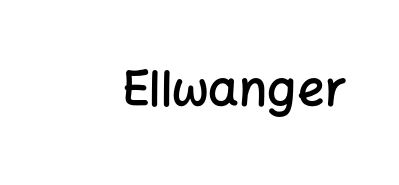
The letters advance in unequal steps, a hallmark of proportional type. Unlike a traditional serif, this face leaves its strokes unadorned. The letterforms sit shoulder to shoulder at normal distance. This is moderately heavy type, rendered in semibold. Plain, unruled lines of type.
